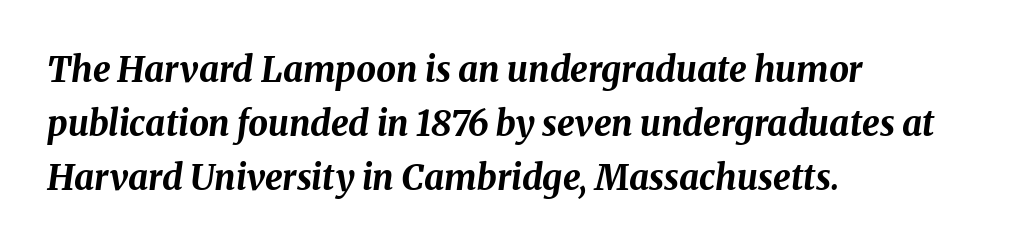
The image shows 35 px bold type, italic (leaning right); set left-aligned, normal line spacing (1.54x), normal letter spacing, not underlined; medium stroke contrast and a medium x-height.
